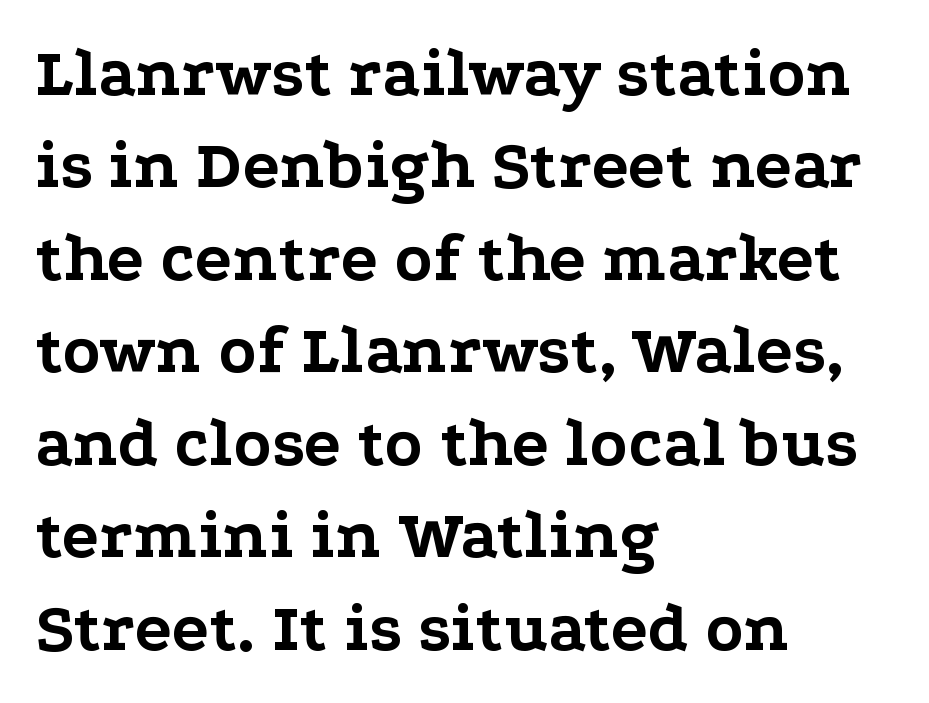
The image shows 69 px bold, wide serif type, upright; set left-aligned, normal line spacing (1.34x), normal letter spacing, not underlined; low stroke contrast and a medium x-height.
